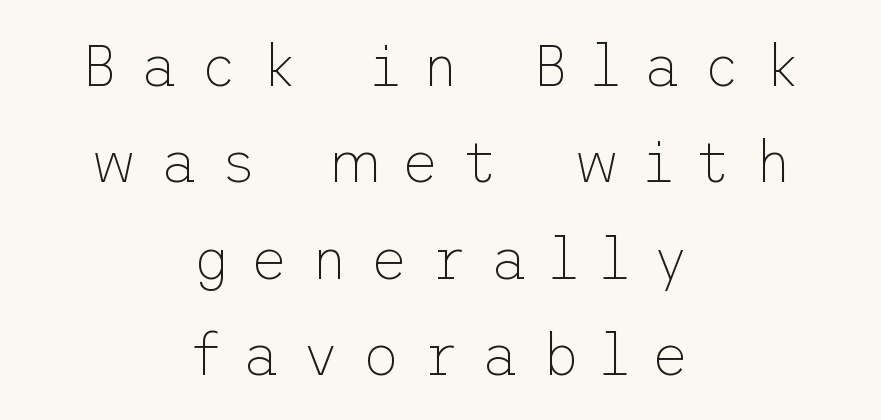
The image shows 58 px thin sans-serif type, upright; set centered, normal line spacing (1.66x), unusually wide letter spacing (+0.38 em), not underlined; low stroke contrast and a medium x-height.
